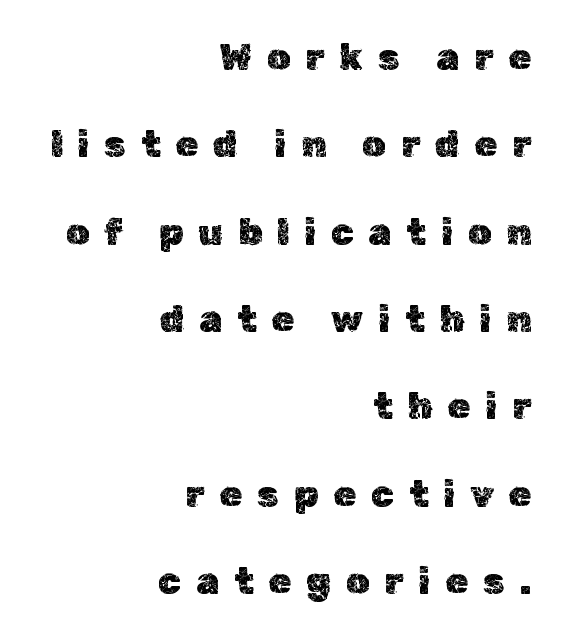
{"italic": "no", "width": "normal", "x_height": "medium", "monospaced": "no", "underline": "no", "align": "right", "line_spacing": "loose", "line_spacing_ratio": 2.36, "letter_spacing": "wide", "letter_spacing_em": 0.4, "glyph_px": 37}
